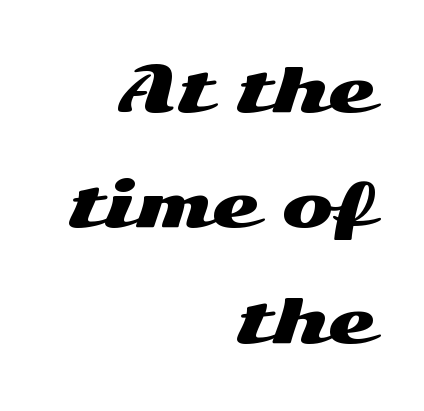
The image shows 62 px wide sans-serif type; set right-aligned, line spacing 1.86x, normal letter spacing, not underlined; medium stroke contrast and a medium x-height.
